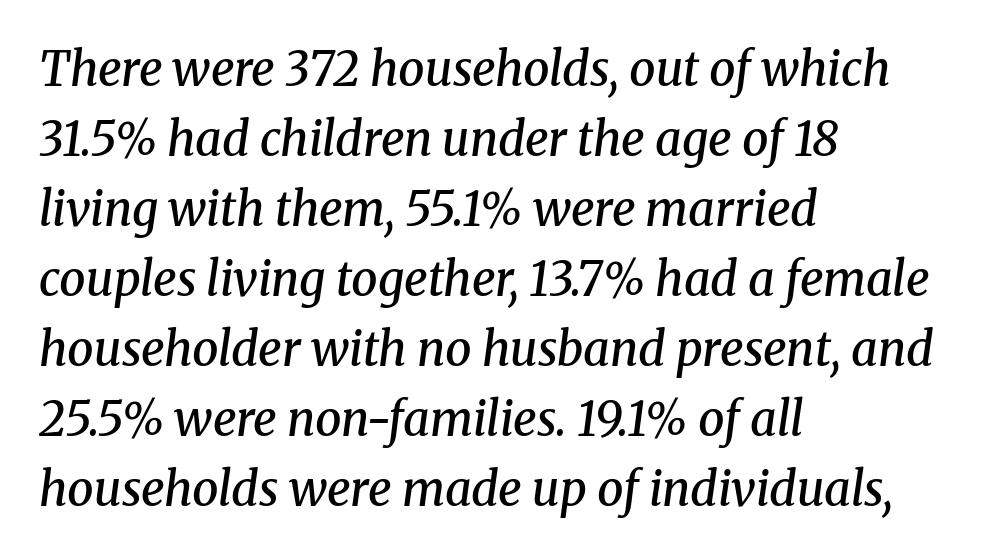
Q: Is the text bold? A: Semi-bold.
Q: Is the text italic (slanted)? A: Yes, it leans right by about 8 degrees.
Q: Is the typeface a serif or a sans-serif typeface? A: Serif.
Q: Is the text underlined? A: No.
Q: How is the paragraph aligned? A: Left-aligned.
Q: Is the spacing between letters normal or unusually wide? A: Normal.
Q: Is the spacing between lines tight, normal or loose? A: Normal.
Q: Width (condensed, normal, or wide)? A: Normal.
Q: Stroke contrast? A: Medium.
Q: x-height? A: Medium.
Q: Monospaced? A: No.
